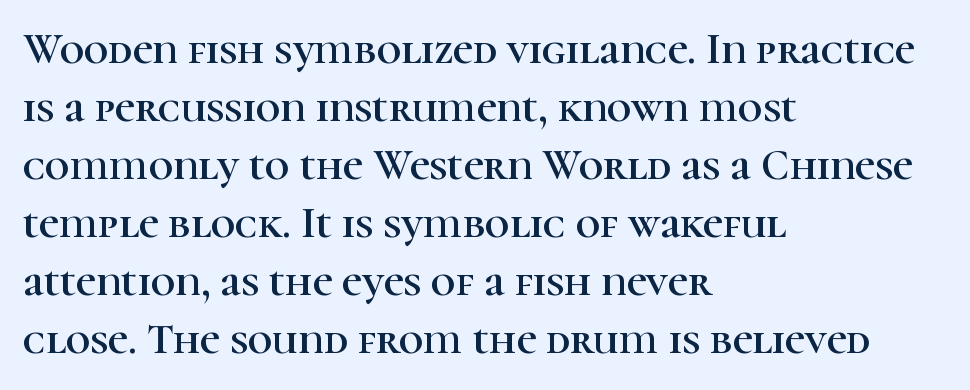
{"serif": "yes", "italic": "no", "width": "normal", "stroke_contrast": "high", "x_height": "medium", "monospaced": "no", "underline": "no", "align": "left", "line_spacing": "normal", "line_spacing_ratio": 1.35, "letter_spacing": "normal", "letter_spacing_em": 0.0, "glyph_px": 43}
